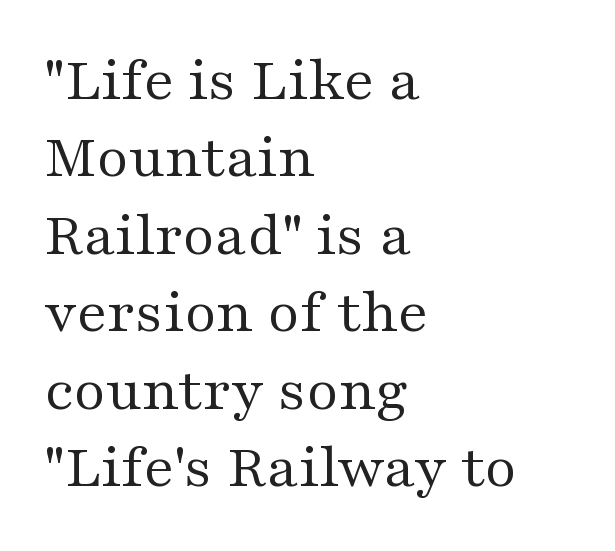
Q: Is the text bold? A: No.
Q: Is the text italic (slanted)? A: No, it is upright.
Q: Is the typeface a serif or a sans-serif typeface? A: Serif.
Q: Is the text underlined? A: No.
Q: How is the paragraph aligned? A: Left-aligned.
Q: Is the spacing between letters normal or unusually wide? A: Normal.
Q: Is the spacing between lines tight, normal or loose? A: Normal.
Q: Width (condensed, normal, or wide)? A: Wide.
Q: Stroke contrast? A: Medium.
Q: x-height? A: Medium.
Q: Monospaced? A: No.
